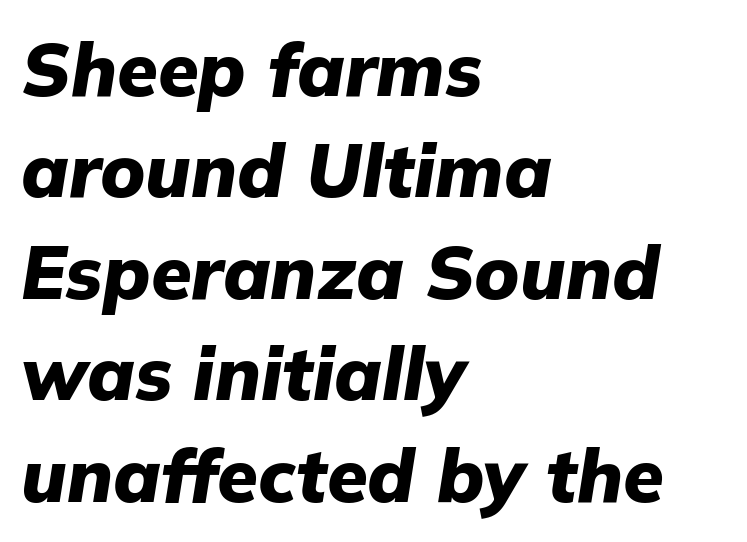
The image shows 74 px heavy type, italic (leaning right); set left-aligned, normal line spacing (1.37x), normal letter spacing, not underlined; low stroke contrast and a medium x-height.
